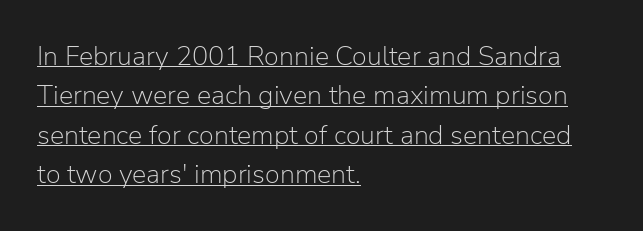
{"italic": "no", "bold": "no", "underline": "yes", "align": "left", "line_spacing": "normal", "line_spacing_ratio": 1.46, "letter_spacing": "normal", "letter_spacing_em": 0.0, "glyph_px": 27}
